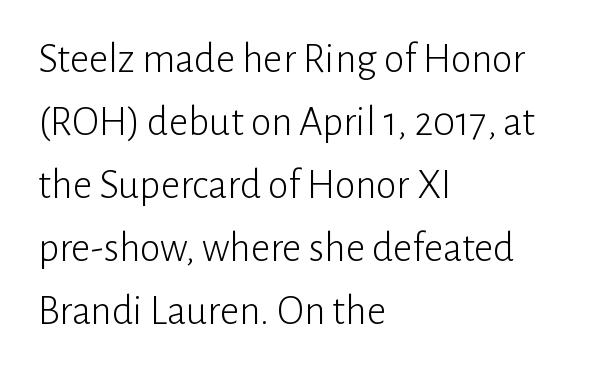
Q: Is the text bold? A: No.
Q: Is the text italic (slanted)? A: No, it is upright.
Q: Is the typeface a serif or a sans-serif typeface? A: Sans-serif.
Q: Is the text underlined? A: No.
Q: How is the paragraph aligned? A: Left-aligned.
Q: Is the spacing between letters normal or unusually wide? A: Normal.
Q: Is the spacing between lines tight, normal or loose? A: Normal.
Q: Width (condensed, normal, or wide)? A: Normal.
Q: Stroke contrast? A: Low.
Q: x-height? A: Medium.
Q: Monospaced? A: No.
